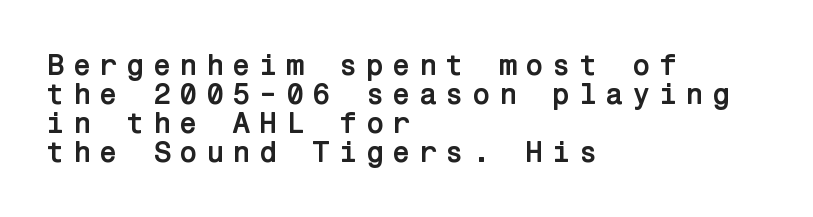
{"serif": "no", "italic": "no", "bold": "yes", "weight": "semibold", "width": "normal", "stroke_contrast": "low", "x_height": "medium", "underline": "no", "align": "left", "line_spacing": "tight", "line_spacing_ratio": 0.97, "letter_spacing": "wide", "letter_spacing_em": 0.27, "glyph_px": 30}
